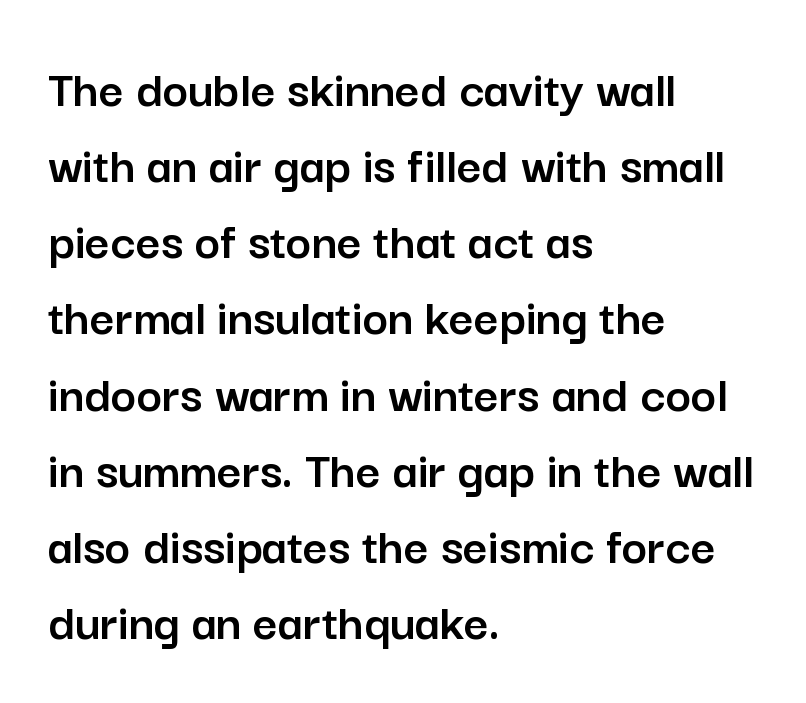
The typography opts for an upright posture over an oblique one. The leading is moderate, giving the passage an even texture. The passage shown is typed in a proportional face where columns would drift. A bare baseline throughout the passage. Default kerning and tracking; the words read as compact shapes. Leftover space on each line is placed entirely after the last word.
